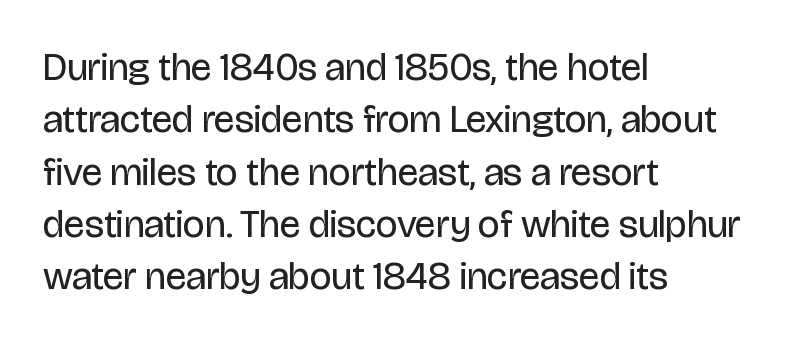
The tracking reads as untouched default to a designer's eye. Font category for this specimen: sans-serif. The strokes are not fattened; the text isn't bold. The lines are quadded left.
